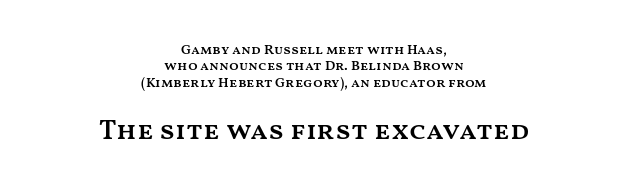
{"italic": "no", "bold": "semi", "weight": "semibold", "width": "wide", "stroke_contrast": "medium", "x_height": "medium", "monospaced": "no", "underline": "no", "align": "center", "line_spacing_ratio": 1.17, "letter_spacing": "normal", "letter_spacing_em": 0.0, "larger_block": "second", "size_ratio": 2.0, "glyph_px": 28}
